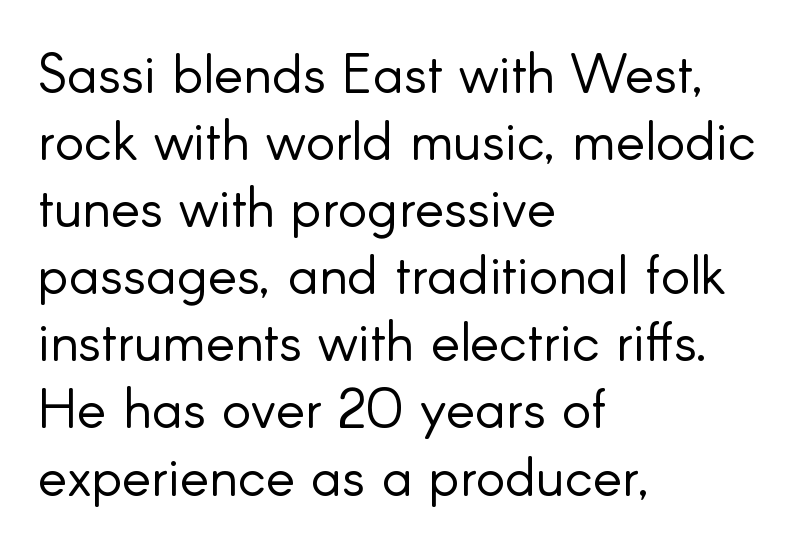
Caption: standard tracking, unaltered. This sample is left-justified, so line endings fall wherever the words run out. Notice how the stems are strictly vertical — no italics here. Honestly, there is no underline to notice here at all. Heft: none added — not bold.
